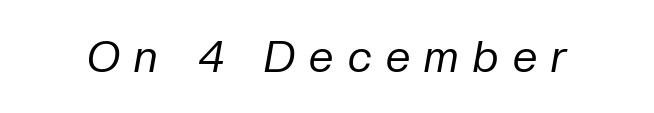
Q: Is the text bold? A: No.
Q: Is the text italic (slanted)? A: Yes, it leans right by about 10 degrees.
Q: Is the text underlined? A: No.
Q: Is the spacing between letters normal or unusually wide? A: Unusually wide.
Q: Width (condensed, normal, or wide)? A: Normal.
Q: Stroke contrast? A: Low.
Q: x-height? A: Medium.
Q: Monospaced? A: No.
